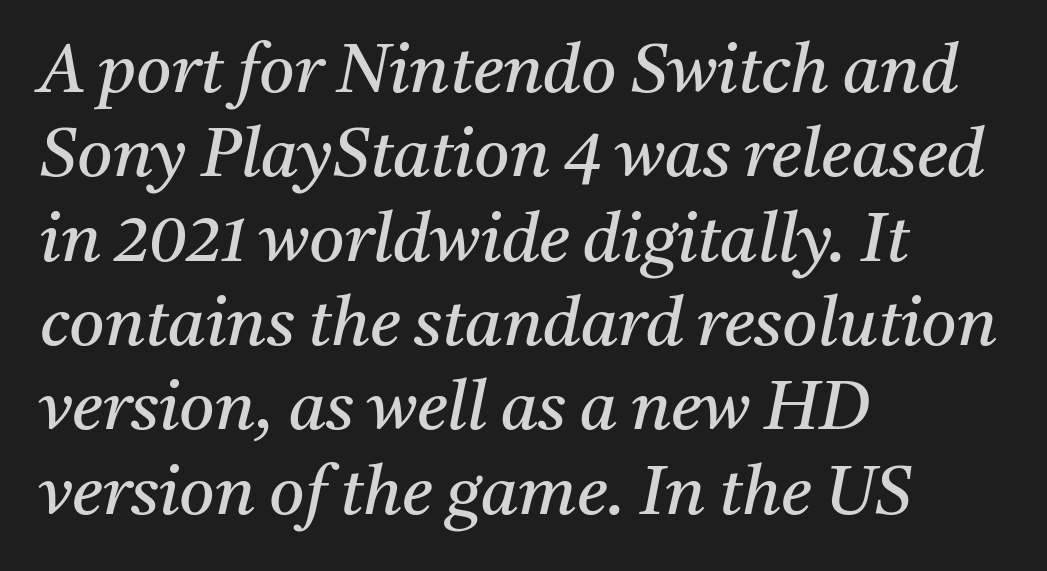
{"serif": "yes", "italic": "yes", "lean": "right", "slant_degrees": 11, "bold": "no", "weight": "regular", "width": "normal", "stroke_contrast": "medium", "x_height": "medium", "monospaced": "no", "underline": "no", "align": "left", "line_spacing_ratio": 1.24, "letter_spacing": "normal", "letter_spacing_em": 0.0, "glyph_px": 68}
